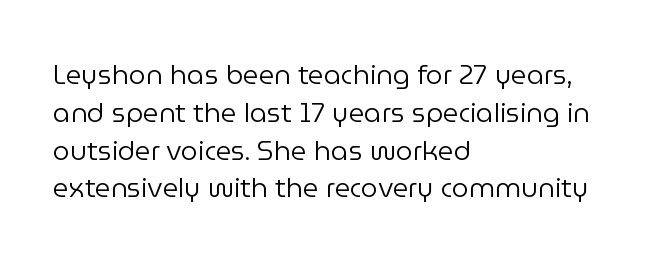
Short note: letters normally spaced. These lines are set flush left with a ragged right edge. The passage shown is not bold in any degree. Rows of type keep a routine distance in the vertical direction. This is the regular roman posture of the typeface.
